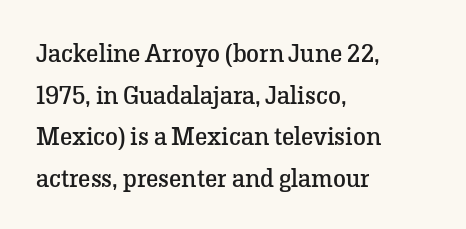
{"italic": "no", "bold": "no", "underline": "no", "align": "left", "line_spacing": "normal", "line_spacing_ratio": 1.6, "letter_spacing": "normal", "letter_spacing_em": 0.0, "glyph_px": 26}
